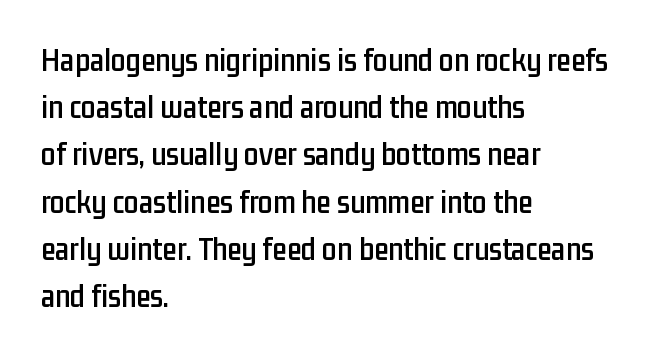
{"serif": "no", "italic": "no", "width": "condensed", "stroke_contrast": "low", "x_height": "medium", "monospaced": "no", "underline": "no", "align": "left", "line_spacing": "normal", "line_spacing_ratio": 1.43, "letter_spacing": "normal", "letter_spacing_em": 0.0, "glyph_px": 33}
